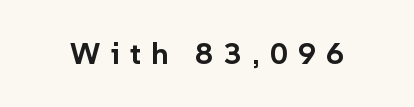
This is sans-serif lettering, the kind often seen on screens and signage. Is there any slant? The stems are plumb. Looks like regular typesetting: each glyph gets only the width it needs. Descenders hang freely into open space. Summary of weight: heavy, a full bold. The letterforms stand isolated, each surrounded by extra space.
